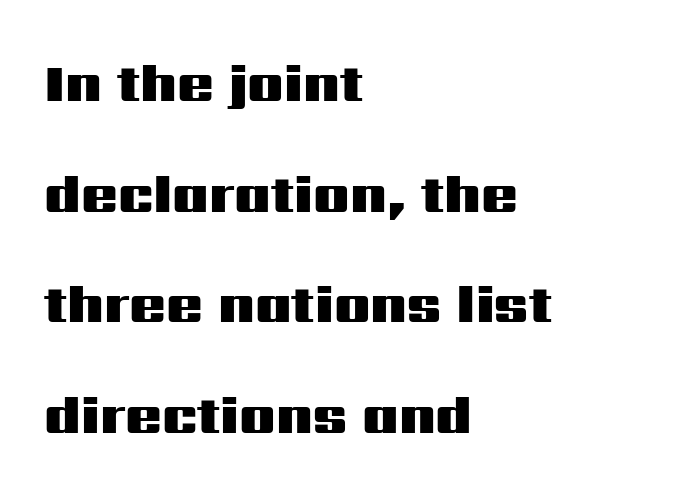
Q: Is the text bold? A: Yes.
Q: Is the text italic (slanted)? A: No, it is upright.
Q: Is the typeface a serif or a sans-serif typeface? A: Sans-serif.
Q: Is the text underlined? A: No.
Q: How is the paragraph aligned? A: Left-aligned.
Q: Is the spacing between letters normal or unusually wide? A: Normal.
Q: Is the spacing between lines tight, normal or loose? A: Loose.
Q: Width (condensed, normal, or wide)? A: Wide.
Q: Stroke contrast? A: Medium.
Q: x-height? A: Medium.
Q: Monospaced? A: No.
